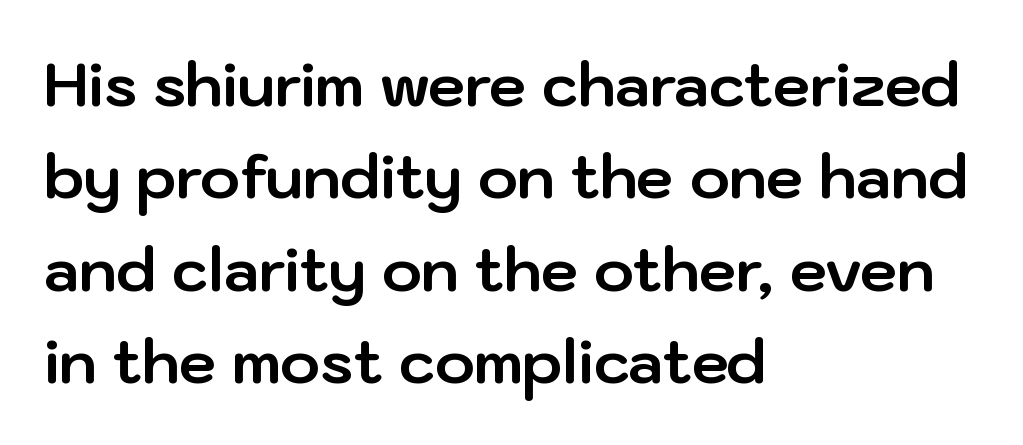
{"serif": "no", "italic": "no", "bold": "yes", "weight": "bold", "width": "normal", "stroke_contrast": "low", "x_height": "medium", "monospaced": "no", "underline": "no", "align": "left", "line_spacing": "normal", "line_spacing_ratio": 1.54, "letter_spacing": "normal", "letter_spacing_em": 0.0, "glyph_px": 60}
